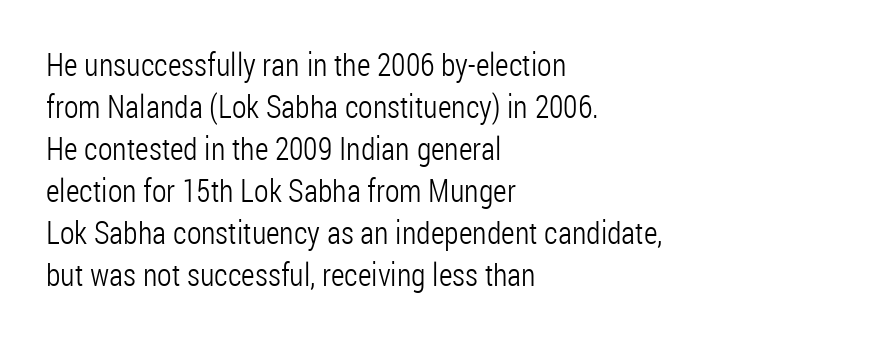
The axis of the letterforms is exactly vertical. This sample uses plain, unmodified letter spacing. One-word summary of the alignment: left. The face used here is proportionally spaced, like ordinary book or web type. Whoever set this chose a conventional vertical rhythm.
